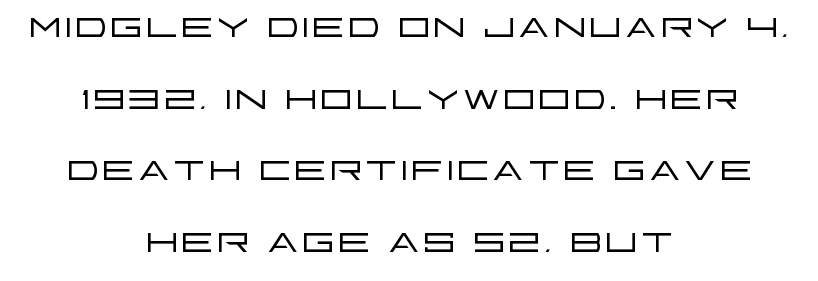
Q: Is the text bold? A: No.
Q: Is the text italic (slanted)? A: No, it is upright.
Q: Is the typeface a serif or a sans-serif typeface? A: Sans-serif.
Q: Is the text underlined? A: No.
Q: How is the paragraph aligned? A: Centered.
Q: Is the spacing between letters normal or unusually wide? A: Normal.
Q: Is the spacing between lines tight, normal or loose? A: Normal.
Q: Width (condensed, normal, or wide)? A: Wide.
Q: Stroke contrast? A: Low.
Q: x-height? A: Large.
Q: Monospaced? A: No.
